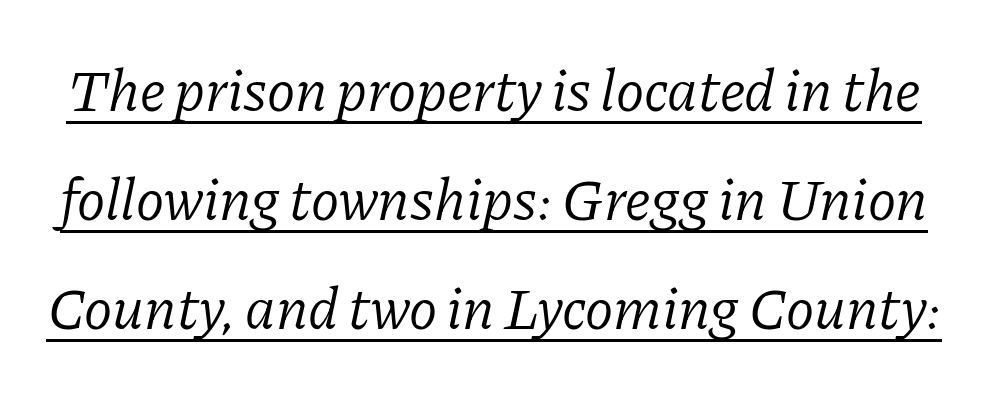
Q: Is the text bold? A: No.
Q: Is the text italic (slanted)? A: Yes, it leans right by about 11 degrees.
Q: Is the typeface a serif or a sans-serif typeface? A: Serif.
Q: Is the text underlined? A: Yes.
Q: Is the spacing between letters normal or unusually wide? A: Normal.
Q: Width (condensed, normal, or wide)? A: Normal.
Q: Stroke contrast? A: Low.
Q: x-height? A: Medium.
Q: Monospaced? A: No.
